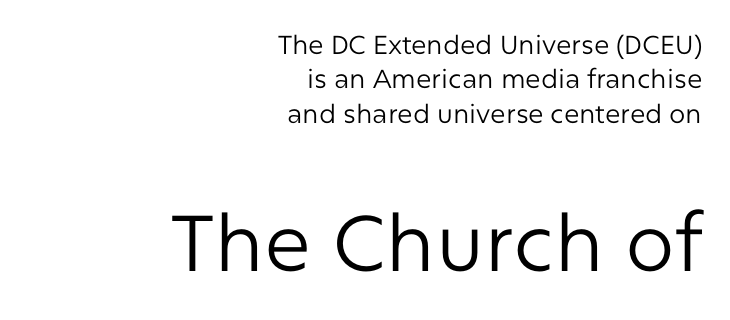
Q: Is the text bold? A: No.
Q: Is the text italic (slanted)? A: No, it is upright.
Q: Is the typeface a serif or a sans-serif typeface? A: Sans-serif.
Q: Is the text underlined? A: No.
Q: How is the paragraph aligned? A: Right-aligned.
Q: Is the spacing between letters normal or unusually wide? A: Normal.
Q: Is the spacing between lines tight, normal or loose? A: Normal.
Q: Which block of text is set in a larger size, the first (top) or the second (bottom)? A: The second (bottom) one.
Q: Width (condensed, normal, or wide)? A: Normal.
Q: Stroke contrast? A: Low.
Q: x-height? A: Medium.
Q: Monospaced? A: No.
